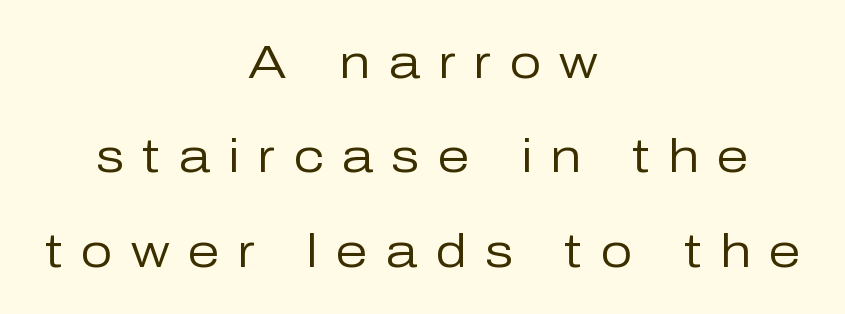
Q: Is the text bold? A: No.
Q: Is the text italic (slanted)? A: No, it is upright.
Q: Is the typeface a serif or a sans-serif typeface? A: Sans-serif.
Q: Is the text underlined? A: No.
Q: How is the paragraph aligned? A: Centered.
Q: Is the spacing between letters normal or unusually wide? A: Unusually wide.
Q: Is the spacing between lines tight, normal or loose? A: Loose.
Q: Width (condensed, normal, or wide)? A: Normal.
Q: Stroke contrast? A: Low.
Q: x-height? A: Medium.
Q: Monospaced? A: No.
